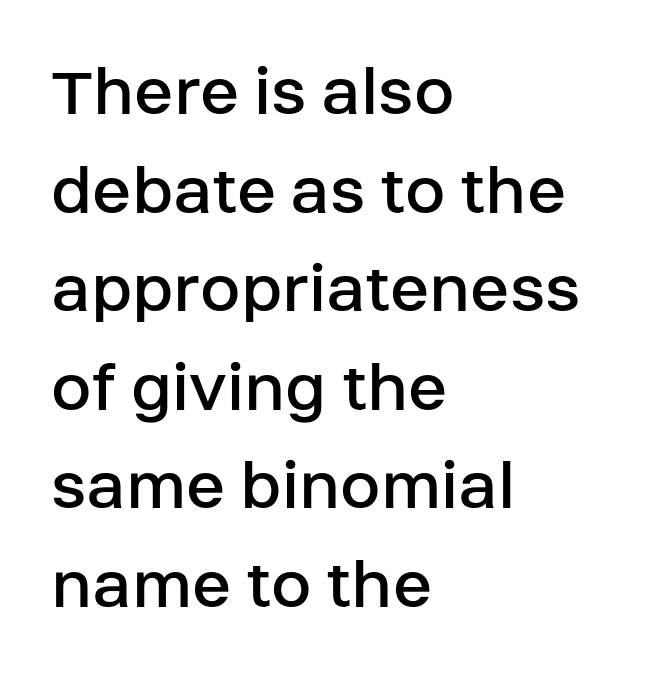
{"serif": "no", "italic": "no", "bold": "no", "weight": "regular", "width": "normal", "stroke_contrast": "low", "x_height": "large", "monospaced": "no", "underline": "no", "align": "left", "line_spacing": "normal", "line_spacing_ratio": 1.35, "letter_spacing": "normal", "letter_spacing_em": 0.0, "glyph_px": 73}
